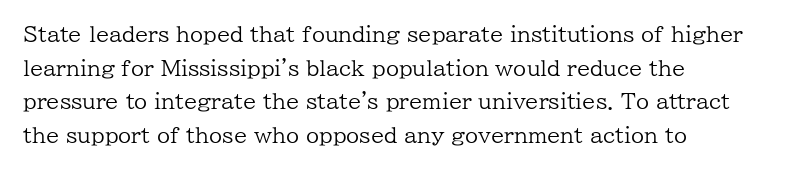
The font's upright variant was chosen for this text. Does the leading feel generous? No, just average. Letters rest on an invisible, unmarked baseline. Heft: none added — not bold. Typeset ragged right — the left edge is the straight one.
